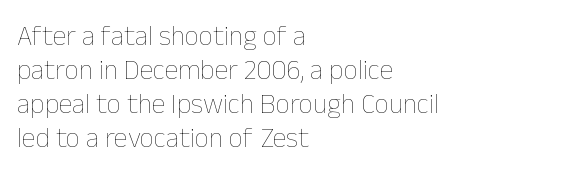
Glyph-to-glyph distance matches everyday printed text. Every character sits straight up, as roman type does. Every row of glyphs begins at an identical x-position on the left. No word sits above an underline. The letterforms sit at book weight or below.
